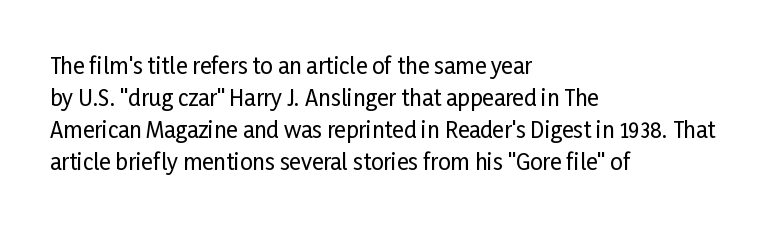
The image shows 22 px text type, upright; set left-aligned, normal line spacing (1.46x), normal letter spacing, not underlined.
